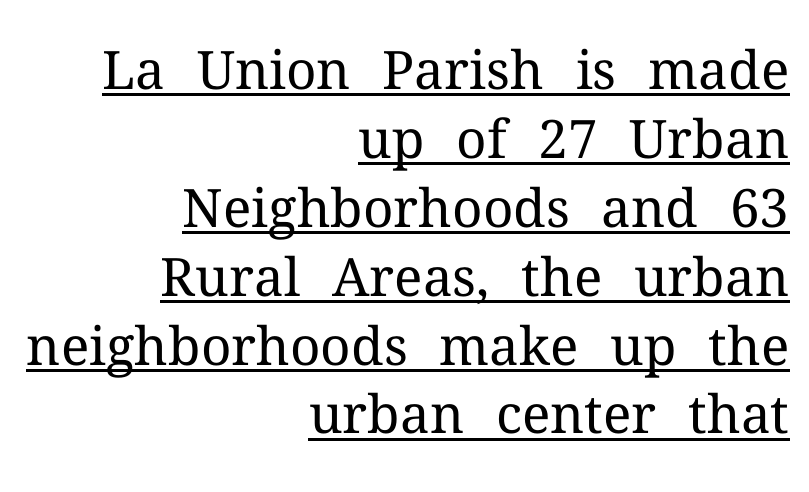
The image shows 53 px regular-weight serif type, upright; set right-aligned, normal line spacing (1.3x), normal letter spacing, underlined; medium stroke contrast and a medium x-height.
